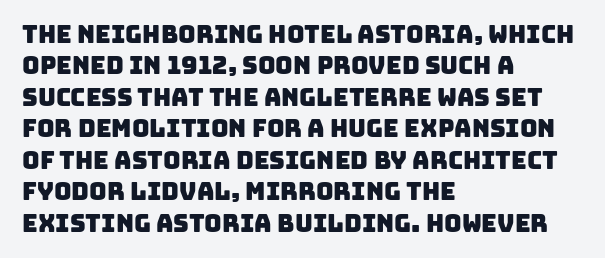
Q: Is the text underlined? A: No.
Q: How is the paragraph aligned? A: Left-aligned.
Q: Is the spacing between letters normal or unusually wide? A: Normal.
Q: Is the spacing between lines tight, normal or loose? A: Normal.
